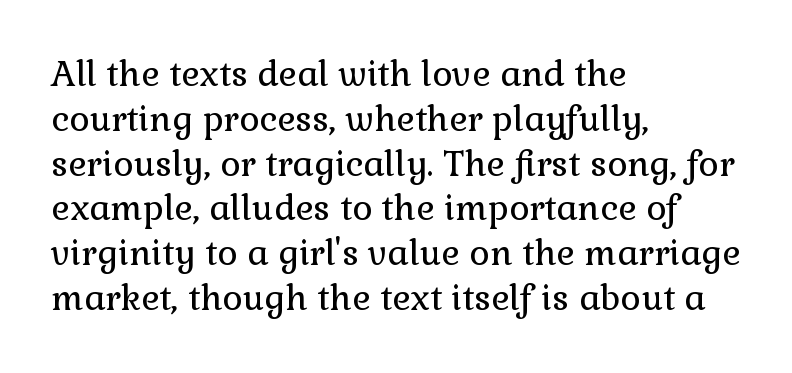
The image shows 35 px regular-weight serif type, upright; set left-aligned, normal line spacing (1.28x), normal letter spacing, not underlined; a medium x-height.
